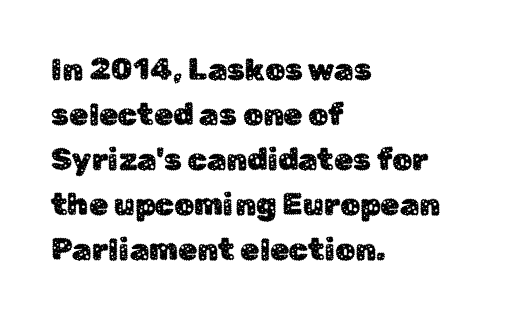
Q: Is the text italic (slanted)? A: No, it is upright.
Q: Is the typeface a serif or a sans-serif typeface? A: Sans-serif.
Q: Is the text underlined? A: No.
Q: How is the paragraph aligned? A: Left-aligned.
Q: Is the spacing between letters normal or unusually wide? A: Normal.
Q: Is the spacing between lines tight, normal or loose? A: Normal.
Q: Width (condensed, normal, or wide)? A: Normal.
Q: Stroke contrast? A: Low.
Q: x-height? A: Medium.
Q: Monospaced? A: No.
